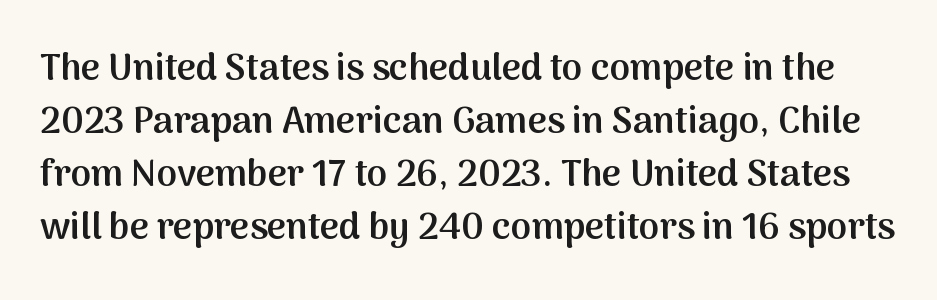
The image shows 37 px semibold sans-serif type, upright; set normal line spacing (1.43x), normal letter spacing, not underlined; medium stroke contrast and a medium x-height.
